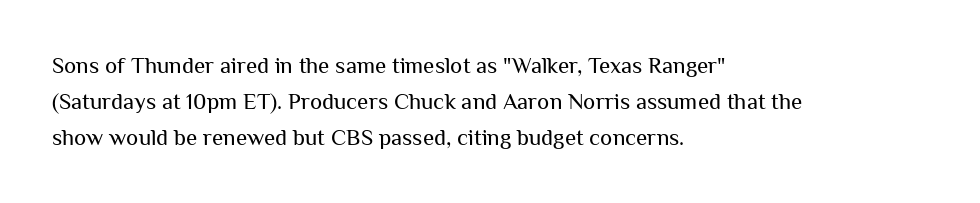
Q: Is the text bold? A: No.
Q: Is the text italic (slanted)? A: No, it is upright.
Q: Is the text underlined? A: No.
Q: How is the paragraph aligned? A: Left-aligned.
Q: Is the spacing between letters normal or unusually wide? A: Normal.
Q: Is the spacing between lines tight, normal or loose? A: Normal.
